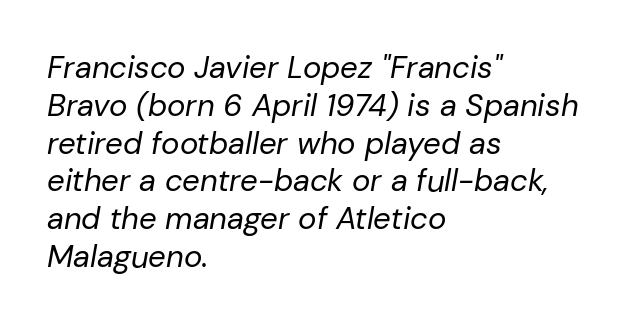
No letter is thick-stroked: the sample isn't bold. The face used here has a pronounced slope to its letters. The face used here is proportionally spaced, like ordinary book or web type. Glance below the letters and you will spot only blank space. Students, note that the glyphs here touch the page at normal intervals. The paragraph shown leans on its left margin.
